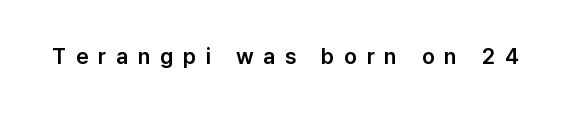
Display-style spreading of the glyphs; the letterfit is very open. Bare-footed words on every line. Italic? Not at all — the glyphs are vertical.
